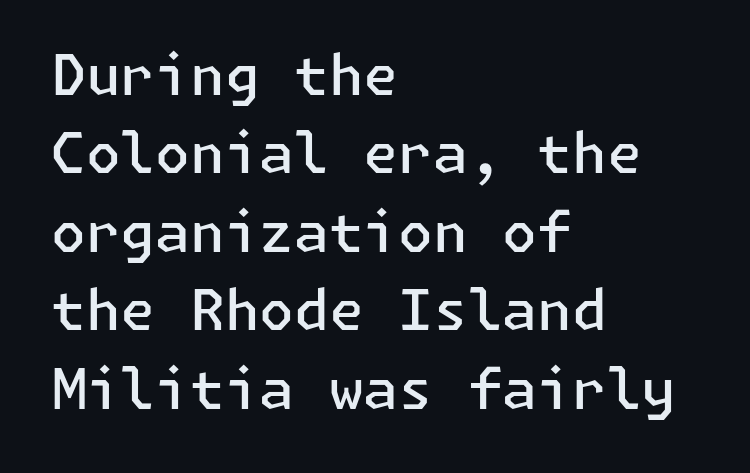
The image shows 56 px semibold sans-serif type, upright; set left-aligned, normal line spacing (1.4x), normal letter spacing, not underlined; low stroke contrast and a medium x-height.
